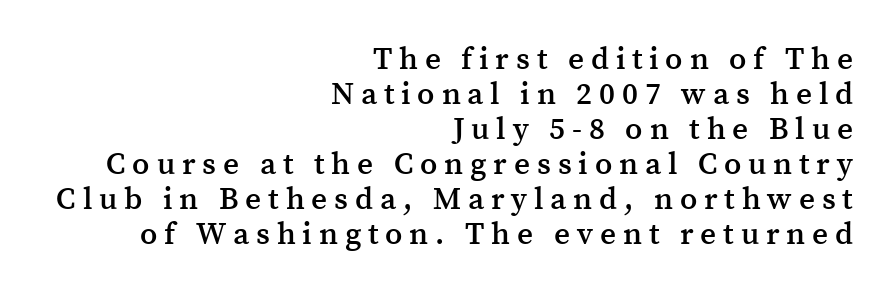
These lines were composed using upright roman letters. Here the designer chose a conventional face with non-uniform glyph widths. This block would grow much taller if given ordinary leading; it's compressed now. Font category for this specimen: serif. These lines carry some extra weight — a demibold, not a full bold. In CSS terms this would be text-align: right.
